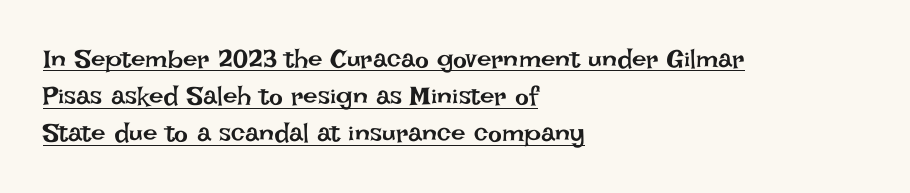
The image shows 26 px text type, upright; set left-aligned, normal line spacing (1.43x), normal letter spacing, underlined.
